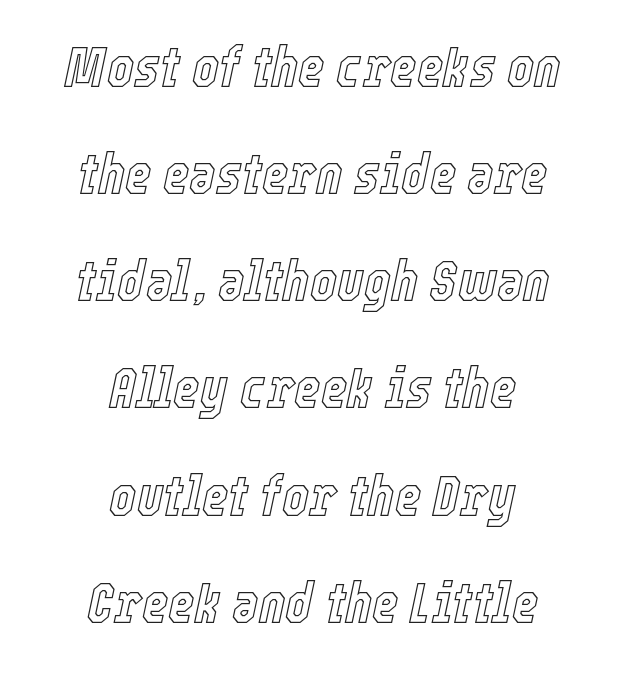
Q: Is the text italic (slanted)? A: Yes, it leans right by about 12 degrees.
Q: Is the text underlined? A: No.
Q: How is the paragraph aligned? A: Centered.
Q: Is the spacing between letters normal or unusually wide? A: Normal.
Q: Width (condensed, normal, or wide)? A: Condensed.
Q: x-height? A: Medium.
Q: Monospaced? A: No.
